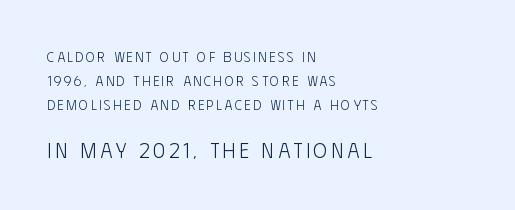
Does the copy run flush right? No — it runs flush left. This is roman type, the default non-slanted kind. Caption: face not bold, strokes unweighted. The strip under each line holds only bare page. Caption: upper text group reduced, lower text group enlarged.
